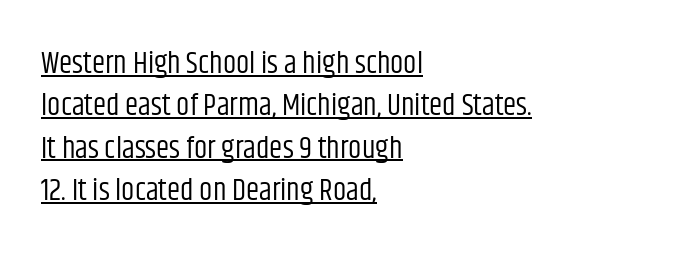
What kind of face is this? One without serifs — a sans. The rendering uses a moderate line-height, typical for paragraphs. Beneath each row of characters lies a ruled line. This sample uses an upright cut, with every glyph sitting square on the baseline. Unbolded letterforms with no extra heft.
